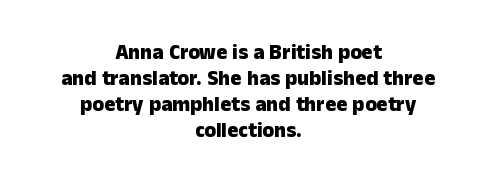
{"italic": "no", "bold": "yes", "underline": "no", "align": "center", "line_spacing_ratio": 1.24, "letter_spacing": "normal", "letter_spacing_em": 0.0, "glyph_px": 21}
